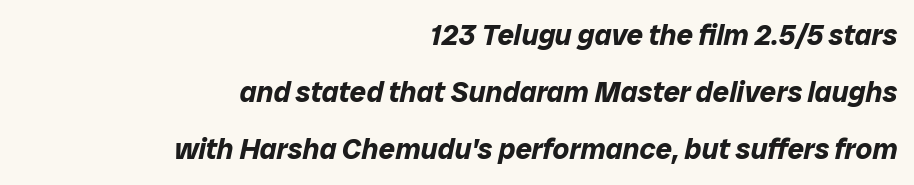
The image shows 29 px bold type, italic (leaning right); set right-aligned, loose line spacing (1.97x), normal letter spacing, not underlined; low stroke contrast and a medium x-height.
